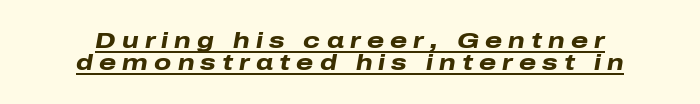
{"italic": "yes", "lean": "right", "slant_degrees": 10, "bold": "yes", "underline": "yes", "line_spacing": "tight", "line_spacing_ratio": 1.02, "letter_spacing": "wide", "letter_spacing_em": 0.28, "glyph_px": 22}
